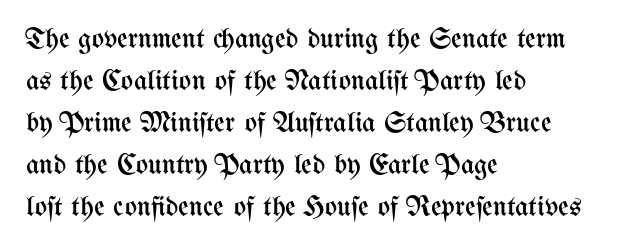
The image shows 29 px regular-weight, condensed type, upright; set left-aligned, normal line spacing (1.45x), normal letter spacing, not underlined; medium stroke contrast and a medium x-height.
